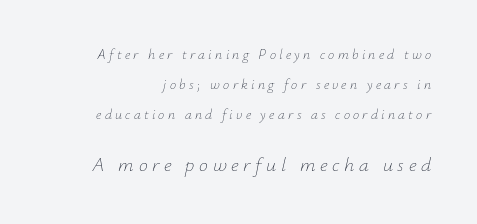
The image shows 20 px text type, italic (leaning right); set loose line spacing (2.15x), unusually wide letter spacing (+0.23 em), not underlined; the second (bottom) block is 1.43x larger.
